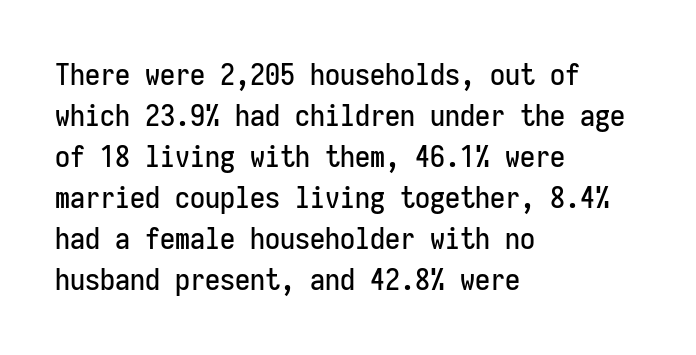
The image shows 30 px condensed sans-serif type, upright, monospaced; set left-aligned, normal line spacing (1.37x), normal letter spacing, not underlined; low stroke contrast and a medium x-height.
